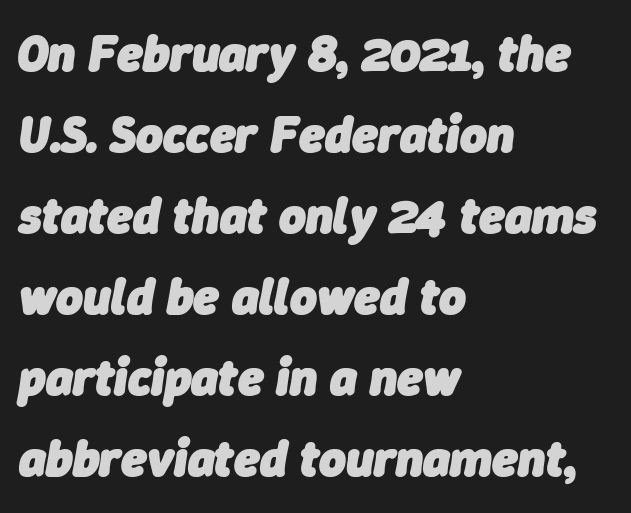
The image shows 51 px heavy type, italic (leaning right); set left-aligned, normal line spacing (1.59x), normal letter spacing, not underlined; low stroke contrast and a medium x-height.
